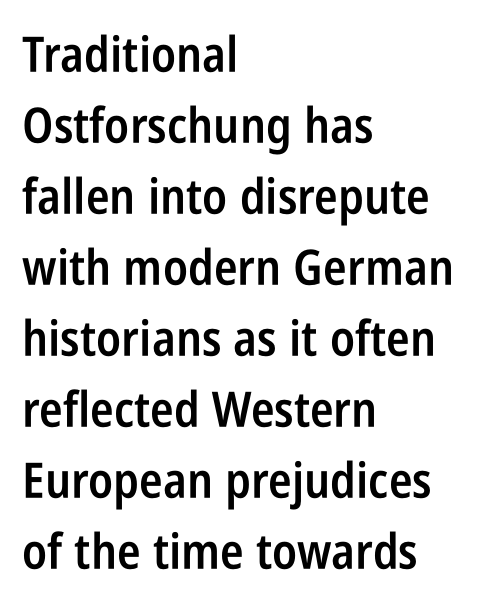
Q: Is the text bold? A: Semi-bold.
Q: Is the text italic (slanted)? A: No, it is upright.
Q: Is the typeface a serif or a sans-serif typeface? A: Sans-serif.
Q: Is the text underlined? A: No.
Q: How is the paragraph aligned? A: Left-aligned.
Q: Is the spacing between letters normal or unusually wide? A: Normal.
Q: Is the spacing between lines tight, normal or loose? A: Normal.
Q: Width (condensed, normal, or wide)? A: Condensed.
Q: Stroke contrast? A: Low.
Q: x-height? A: Large.
Q: Monospaced? A: No.
